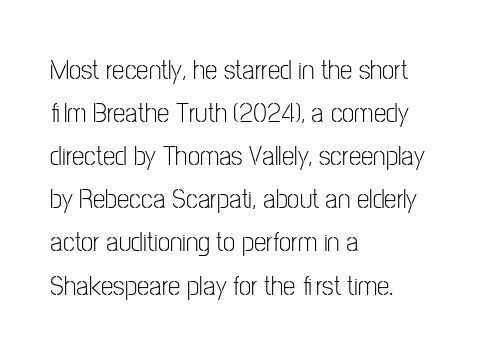
{"serif": "no", "italic": "no", "bold": "no", "weight": "light", "width": "condensed", "stroke_contrast": "low", "x_height": "medium", "monospaced": "no", "underline": "no", "align": "left", "line_spacing": "normal", "line_spacing_ratio": 1.54, "letter_spacing": "normal", "letter_spacing_em": 0.0, "glyph_px": 28}
